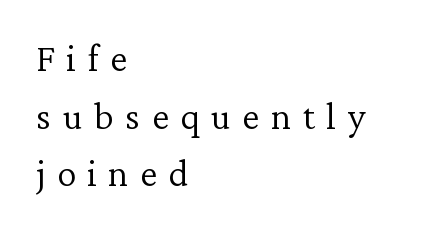
{"serif": "yes", "italic": "no", "bold": "no", "weight": "light", "width": "normal", "stroke_contrast": "low", "x_height": "medium", "monospaced": "no", "underline": "no", "align": "left", "line_spacing": "normal", "line_spacing_ratio": 1.48, "letter_spacing": "wide", "letter_spacing_em": 0.29, "glyph_px": 39}
